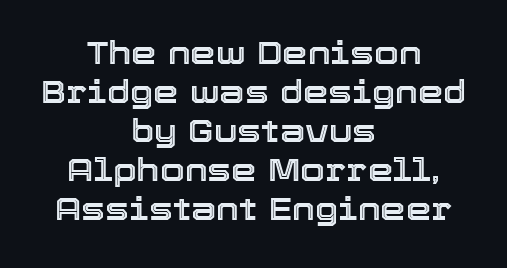
Unmarked baselines from the first word to the last. Character widths vary here, with narrow letters taking less room than wide ones. Typeset on center — no edge is straight. Do the letters lean? They stand straight.
